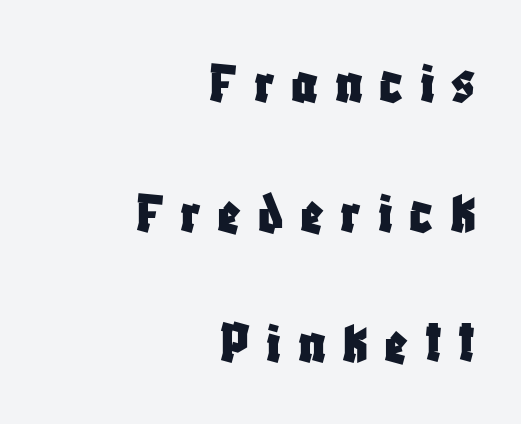
The image shows 61 px condensed sans-serif type, upright; set right-aligned, loose line spacing (2.13x), unusually wide letter spacing (+0.27 em), not underlined; low stroke contrast and a large x-height.
